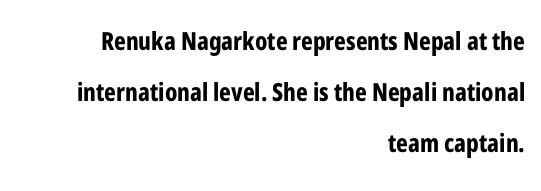
{"italic": "no", "bold": "yes", "underline": "no", "align": "right", "line_spacing": "loose", "line_spacing_ratio": 2.05, "letter_spacing": "normal", "letter_spacing_em": 0.0, "glyph_px": 25}
